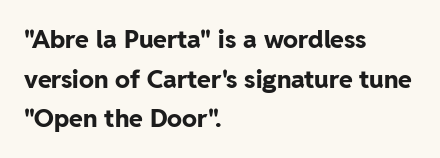
The image shows 25 px bold type, upright; set left-aligned, normal line spacing (1.59x), normal letter spacing, not underlined.
